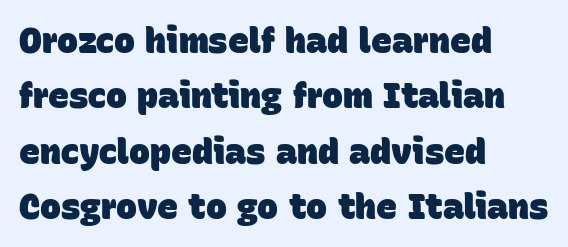
Unmarked baselines from the first word to the last. How heavy is the stroke? Heavy — this is a bold. Alignment: flush left. You could not count columns in this text — the font is proportionally spaced. Compared with typical paragraphs, the rows here are spaced about the same. This sample uses plain, unmodified letter spacing.
